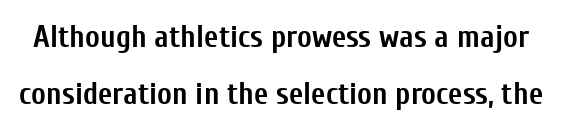
The space directly below the letters is spotless. The passage shown has conventional tracking throughout. Proportional: the letters do not fall into vertical columns. This sample uses an upright cut, with every glyph sitting square on the baseline.
